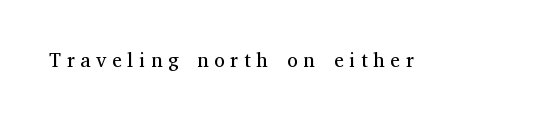
The image shows 20 px text type, upright; set unusually wide letter spacing (+0.28 em), not underlined.
